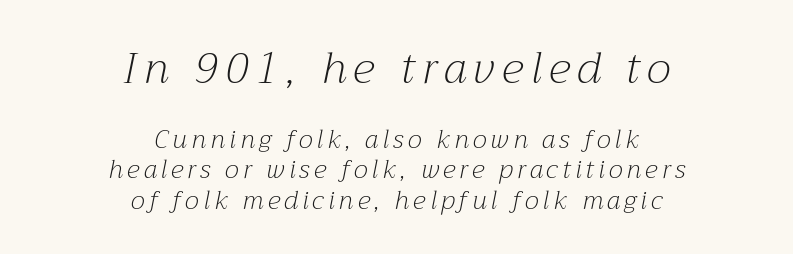
Q: Is the text bold? A: No.
Q: Is the text italic (slanted)? A: Yes, it leans right by about 12 degrees.
Q: Is the typeface a serif or a sans-serif typeface? A: Serif.
Q: Is the text underlined? A: No.
Q: How is the paragraph aligned? A: Centered.
Q: Which block of text is set in a larger size, the first (top) or the second (bottom)? A: The first (top) one.
Q: Width (condensed, normal, or wide)? A: Normal.
Q: Stroke contrast? A: Medium.
Q: x-height? A: Medium.
Q: Monospaced? A: No.
